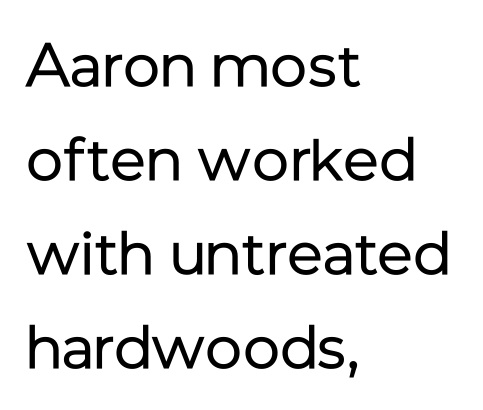
Spacing verdict: proportional, widths tailored to each character. Vertical strokes here are truly vertical. I'd call this a sans setting — the letters go barefoot. A bare baseline throughout the passage.
